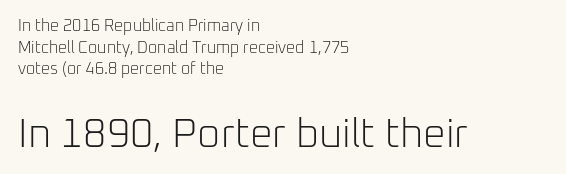
The image shows 40 px light sans-serif type, upright; set left-aligned, normal line spacing (1.35x), normal letter spacing, not underlined; the second (bottom) block is 2.5x larger; low stroke contrast and a medium x-height.
